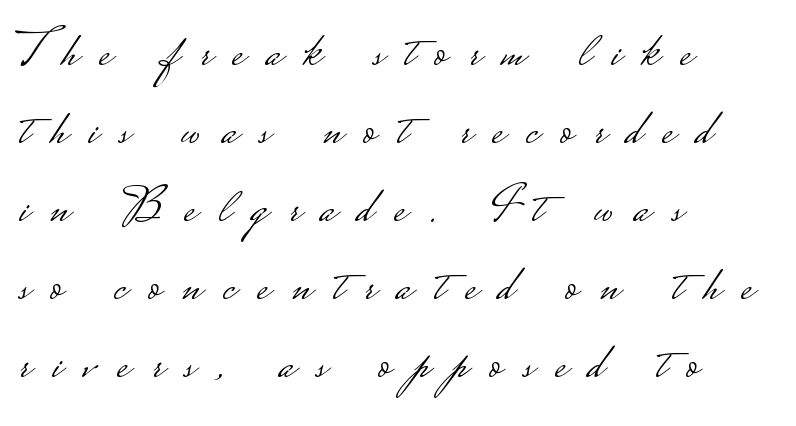
{"serif": "no", "bold": "no", "weight": "light", "width": "wide", "stroke_contrast": "low", "monospaced": "no", "underline": "no", "align": "left", "line_spacing": "normal", "line_spacing_ratio": 1.53, "letter_spacing": "wide", "letter_spacing_em": 0.42, "glyph_px": 51}
